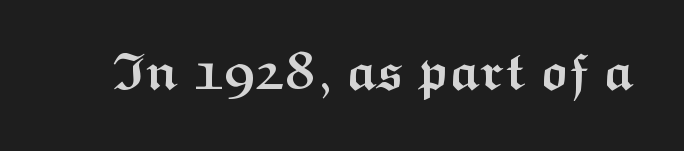
{"serif": "no", "italic": "no", "bold": "yes", "weight": "semibold", "width": "wide", "stroke_contrast": "medium", "x_height": "medium", "monospaced": "no", "underline": "no", "letter_spacing": "normal", "letter_spacing_em": 0.0, "glyph_px": 52}
